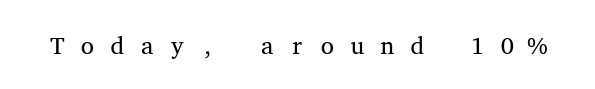
The image shows 24 px text type, upright; set unusually wide letter spacing (+0.47 em), not underlined.
